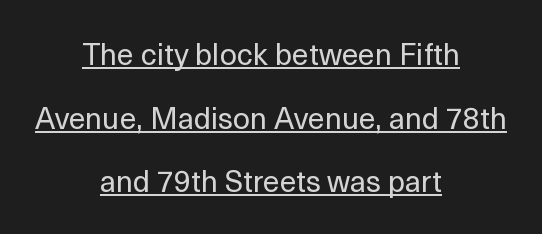
The image shows 30 px regular-weight sans-serif type, upright; set centered, loose line spacing (2.12x), normal letter spacing, underlined; a medium x-height.
